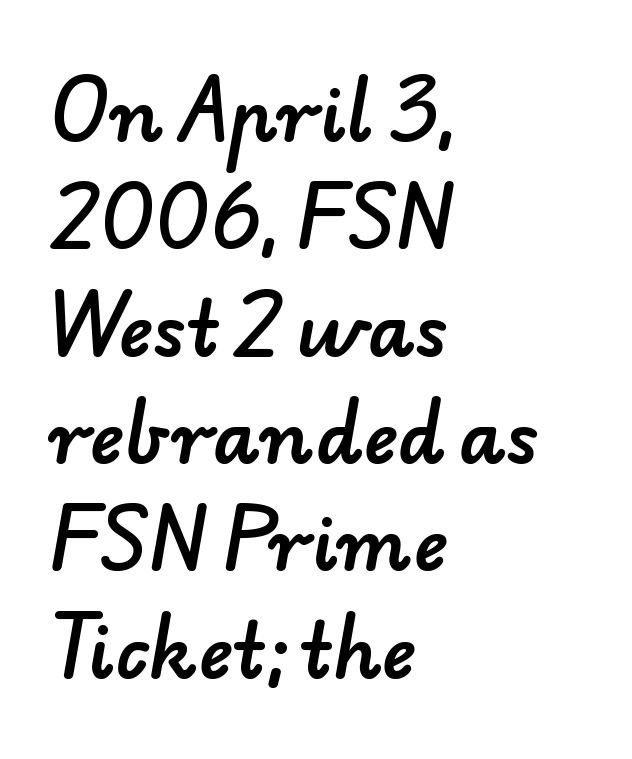
Each letter keeps its own natural width here, so spacing adapts to shape. Is the block centered? No — it sits flush against the left margin. Is this a sans? Yes — the strokes have no serifs. A clean baseline with only descenders dipping below it. Characters follow at the spacing the type designer built in. This block has exactly the height ordinary leading produces.
